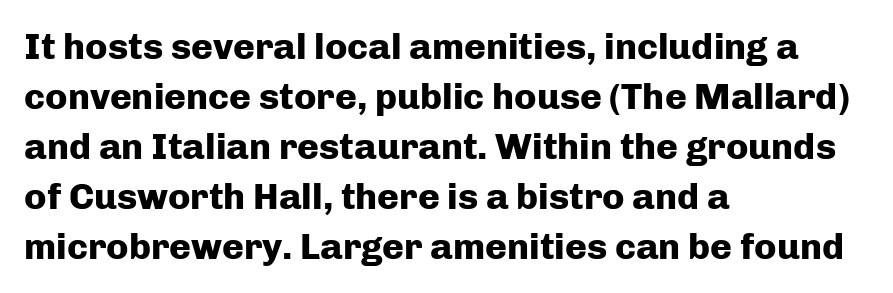
The image shows 37 px heavy sans-serif type, upright; set left-aligned, normal line spacing (1.35x), normal letter spacing, not underlined; low stroke contrast and a medium x-height.
